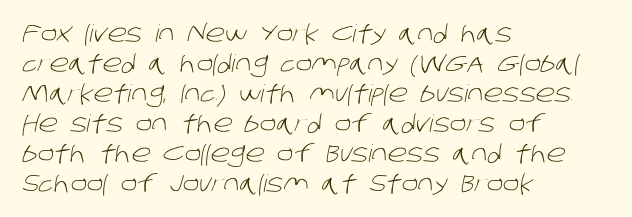
The image shows 24 px text type; set left-aligned, normal line spacing (1.25x), normal letter spacing, not underlined.
